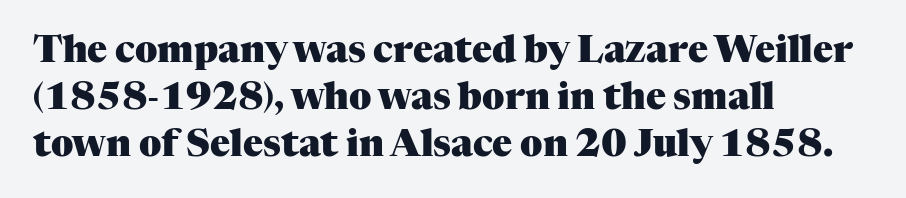
The image shows 37 px heavy serif type, upright; set left-aligned, normal line spacing (1.27x), normal letter spacing, not underlined; medium stroke contrast and a medium x-height.
